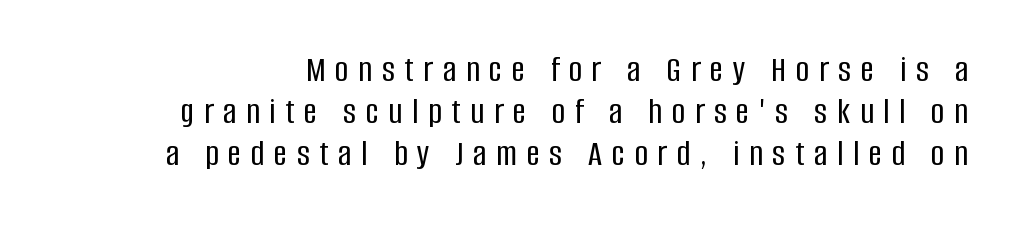
Q: Is the text italic (slanted)? A: No, it is upright.
Q: Is the typeface a serif or a sans-serif typeface? A: Sans-serif.
Q: Is the text underlined? A: No.
Q: Is the spacing between letters normal or unusually wide? A: Unusually wide.
Q: Is the spacing between lines tight, normal or loose? A: Tight.
Q: Width (condensed, normal, or wide)? A: Condensed.
Q: Stroke contrast? A: Low.
Q: x-height? A: Large.
Q: Monospaced? A: No.
